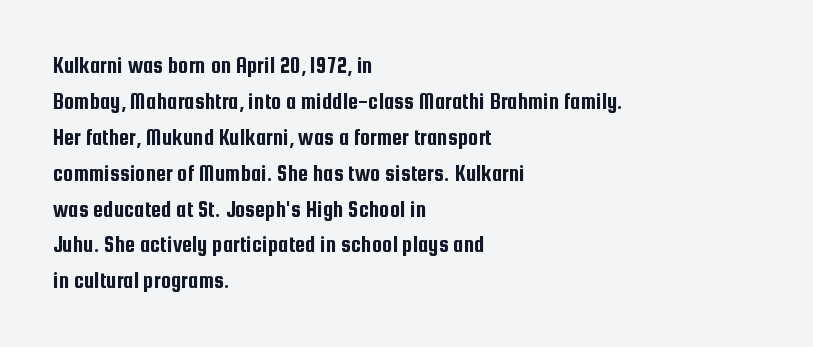
The passage shown has conventional tracking throughout. The axis of the letterforms is exactly vertical. In CSS terms this would be text-align: left. The area under the type is left untouched.
